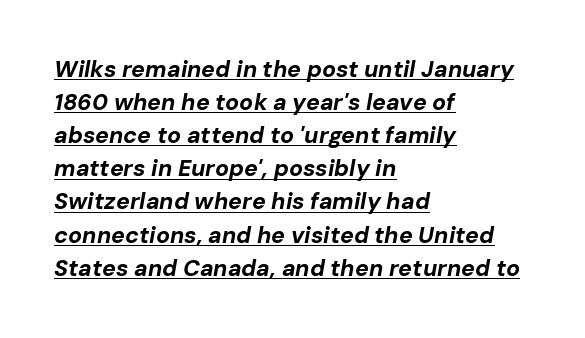
Q: Is the text bold? A: Yes.
Q: Is the text italic (slanted)? A: Yes, it leans right by about 10 degrees.
Q: Is the text underlined? A: Yes.
Q: How is the paragraph aligned? A: Left-aligned.
Q: Is the spacing between letters normal or unusually wide? A: Normal.
Q: Is the spacing between lines tight, normal or loose? A: Normal.
